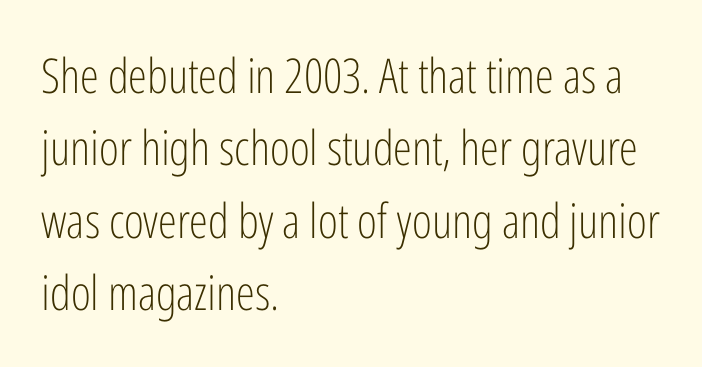
The image shows 48 px light, condensed sans-serif type, upright; set left-aligned, normal line spacing (1.51x), normal letter spacing, not underlined; low stroke contrast and a medium x-height.
